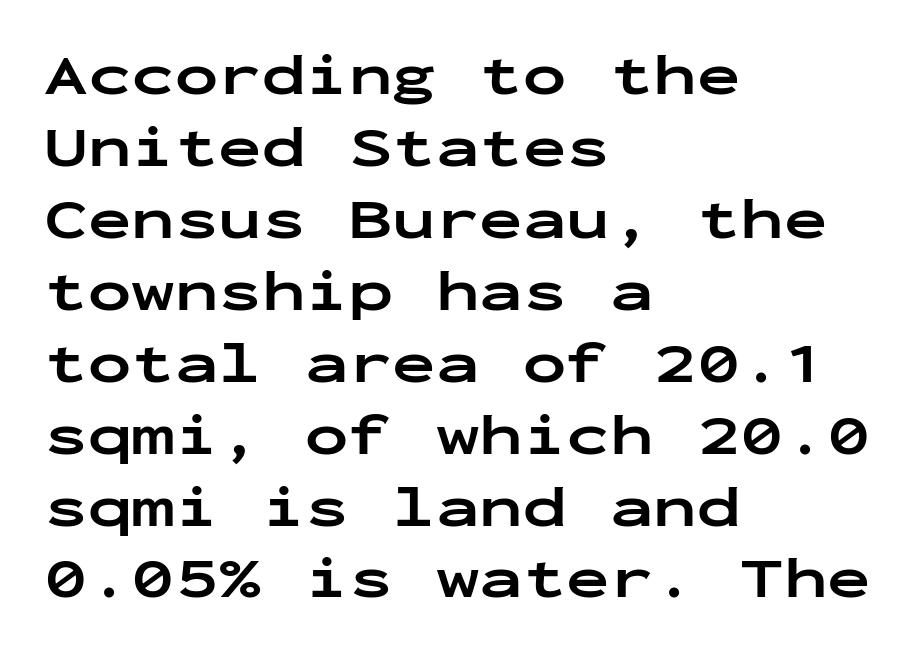
Q: Is the text bold? A: Yes.
Q: Is the text italic (slanted)? A: No, it is upright.
Q: Is the typeface a serif or a sans-serif typeface? A: Sans-serif.
Q: Is the text underlined? A: No.
Q: How is the paragraph aligned? A: Left-aligned.
Q: Is the spacing between letters normal or unusually wide? A: Normal.
Q: Width (condensed, normal, or wide)? A: Wide.
Q: Stroke contrast? A: Low.
Q: x-height? A: Medium.
Q: Monospaced? A: Yes.
